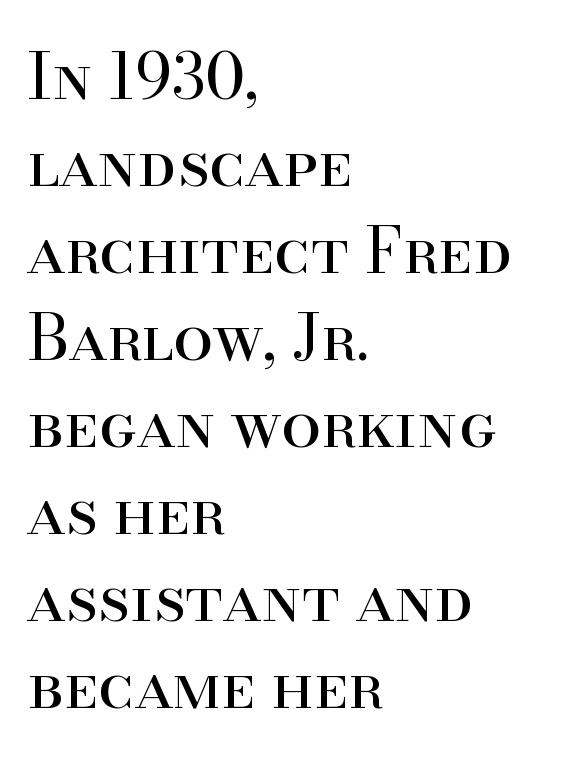
{"serif": "yes", "italic": "no", "bold": "no", "weight": "regular", "width": "normal", "stroke_contrast": "high", "x_height": "small", "monospaced": "no", "underline": "no", "align": "left", "line_spacing": "normal", "line_spacing_ratio": 1.36, "letter_spacing": "normal", "letter_spacing_em": 0.0, "glyph_px": 64}
